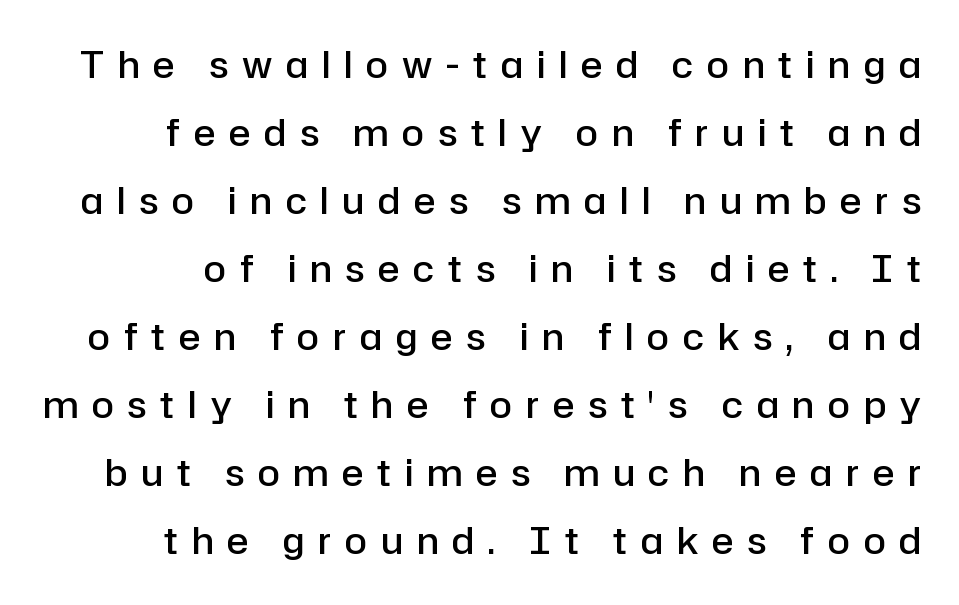
The image shows 36 px semibold sans-serif type, upright; set line spacing 1.89x, unusually wide letter spacing (+0.39 em), not underlined; low stroke contrast and a medium x-height.
